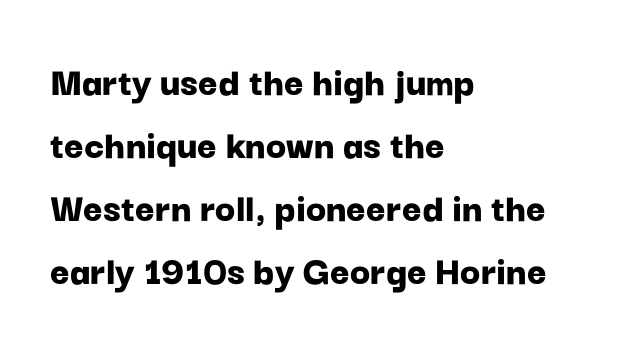
{"serif": "no", "italic": "no", "bold": "yes", "weight": "bold", "width": "normal", "stroke_contrast": "low", "x_height": "medium", "monospaced": "no", "underline": "no", "align": "left", "line_spacing": "normal", "line_spacing_ratio": 1.5, "letter_spacing": "normal", "letter_spacing_em": 0.0, "glyph_px": 42}
